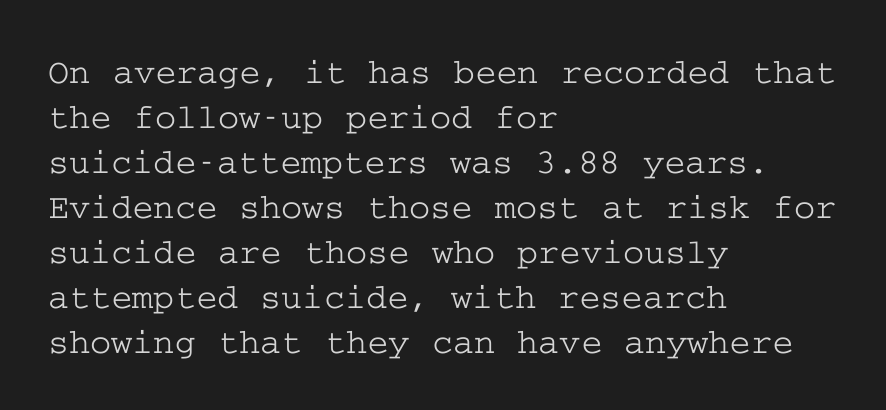
Q: Is the text italic (slanted)? A: No, it is upright.
Q: Is the typeface a serif or a sans-serif typeface? A: Serif.
Q: Is the text underlined? A: No.
Q: How is the paragraph aligned? A: Left-aligned.
Q: Is the spacing between letters normal or unusually wide? A: Normal.
Q: Is the spacing between lines tight, normal or loose? A: Normal.
Q: Width (condensed, normal, or wide)? A: Wide.
Q: Stroke contrast? A: Low.
Q: x-height? A: Medium.
